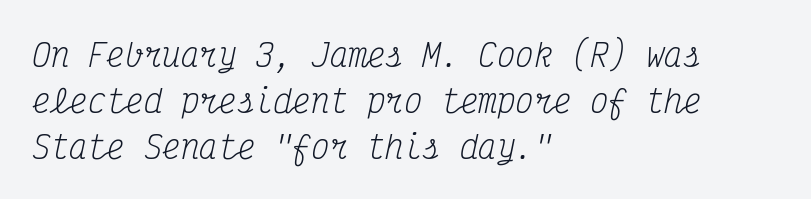
Q: Is the text bold? A: No.
Q: Is the text italic (slanted)? A: Yes, it leans right by about 12 degrees.
Q: Is the typeface a serif or a sans-serif typeface? A: Serif.
Q: Is the text underlined? A: No.
Q: How is the paragraph aligned? A: Left-aligned.
Q: Is the spacing between letters normal or unusually wide? A: Normal.
Q: Is the spacing between lines tight, normal or loose? A: Normal.
Q: Width (condensed, normal, or wide)? A: Condensed.
Q: Stroke contrast? A: Medium.
Q: x-height? A: Medium.
Q: Monospaced? A: Yes.
